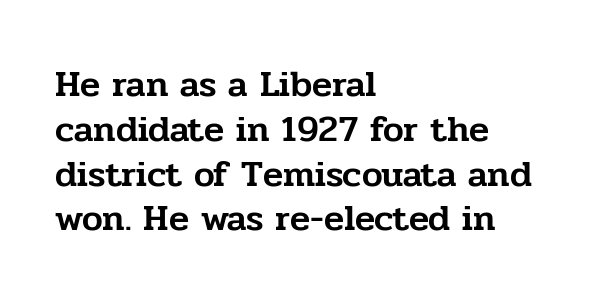
{"serif": "yes", "italic": "no", "width": "normal", "stroke_contrast": "low", "x_height": "medium", "monospaced": "no", "underline": "no", "align": "left", "line_spacing_ratio": 1.21, "letter_spacing": "normal", "letter_spacing_em": 0.0, "glyph_px": 37}
